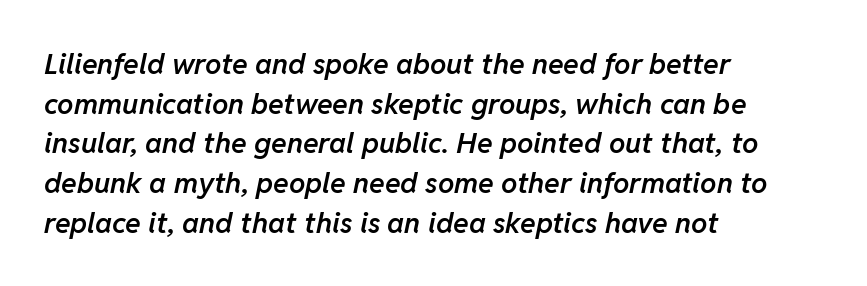
The image shows 29 px semibold type, italic (leaning right); set left-aligned, normal line spacing (1.37x), normal letter spacing, not underlined; low stroke contrast and a medium x-height.
